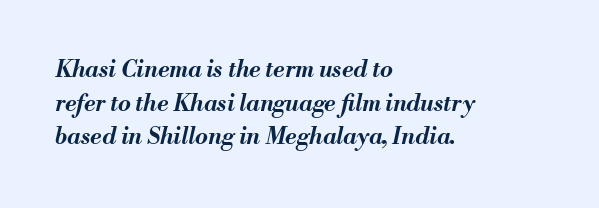
Nobody touched the tracking dial on this one. Slant detected: the letters are inclined. A student would call this left alignment; a typographer would say flush left, rag right. The rendering uses a moderate line-height, typical for paragraphs.
